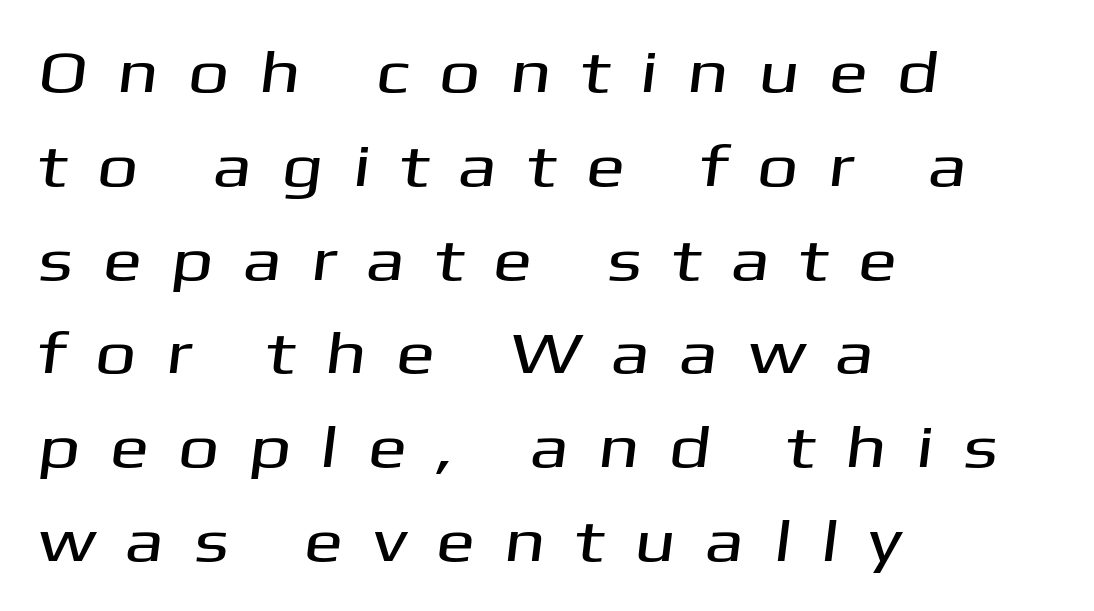
Students, note that the glyphs here are deliberately spaced far apart. Notice how the passage keeps a crisp vertical edge on the left only. Each letter's strokes conclude bluntly, with no projecting serifs. Underline: absent. Whoever set this chose a conventional vertical rhythm.
